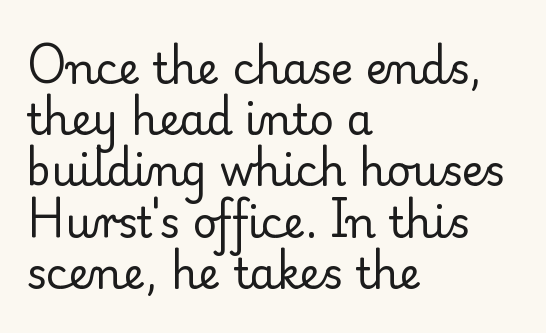
{"serif": "yes", "italic": "no", "bold": "no", "weight": "regular", "width": "normal", "stroke_contrast": "low", "x_height": "small", "monospaced": "no", "underline": "no", "align": "left", "line_spacing_ratio": 1.22, "letter_spacing": "normal", "letter_spacing_em": 0.0, "glyph_px": 42}
